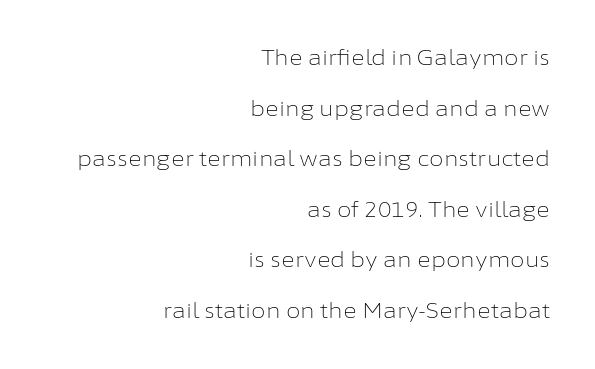
The image shows 21 px text type, upright; set right-aligned, loose line spacing (2.41x), normal letter spacing, not underlined.
